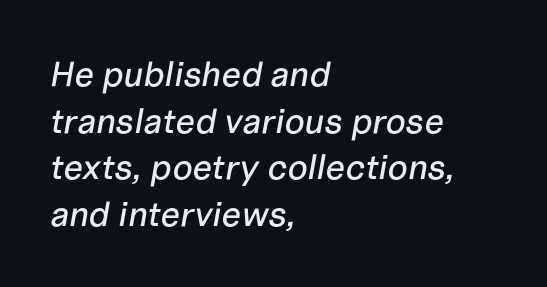
The rendering anchors every line to the left-hand side. Descender tails drop into unmarked territory. Looking at the ascenders, they clearly lean. In terms of leading, this rendering sits right in the middle. Spacing verdict: proportional, widths tailored to each character.
